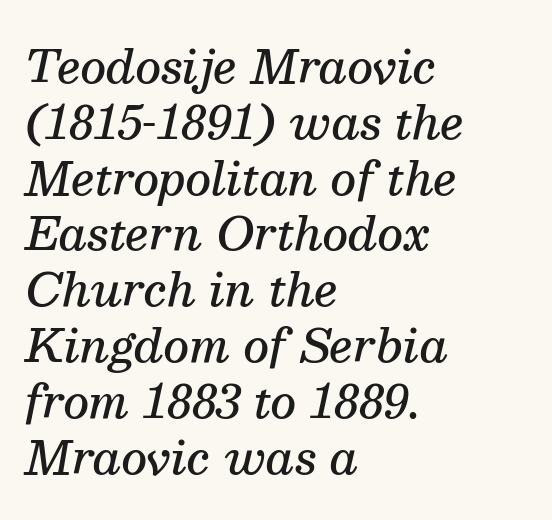
As a designer I'd log this as weight 600, semibold. Spacing verdict: proportional, widths tailored to each character. This rendering features lettering with no underline. Which margin do the lines hug? The left one — the right edge is uneven. The passage shown is typeset with a serif family.
